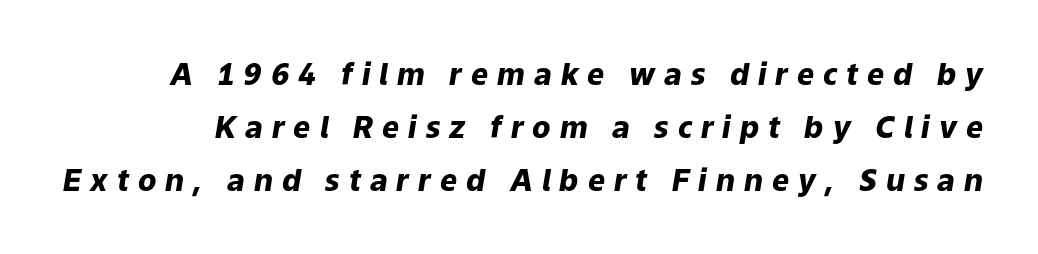
Q: Is the text bold? A: Yes.
Q: Is the text italic (slanted)? A: Yes, it leans right by about 9 degrees.
Q: Is the text underlined? A: No.
Q: Is the spacing between letters normal or unusually wide? A: Unusually wide.
Q: Width (condensed, normal, or wide)? A: Normal.
Q: Stroke contrast? A: Low.
Q: x-height? A: Medium.
Q: Monospaced? A: No.
